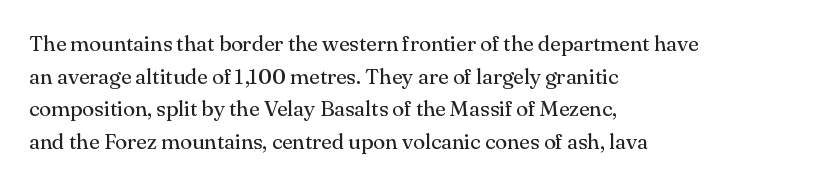
Q: Is the text bold? A: No.
Q: Is the text italic (slanted)? A: No, it is upright.
Q: Is the text underlined? A: No.
Q: How is the paragraph aligned? A: Left-aligned.
Q: Is the spacing between letters normal or unusually wide? A: Normal.
Q: Is the spacing between lines tight, normal or loose? A: Normal.
